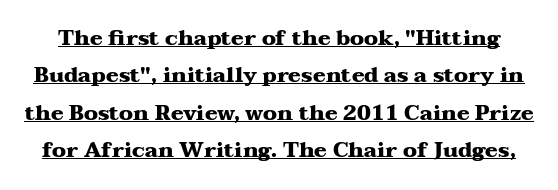
Q: Is the text bold? A: Yes.
Q: Is the text italic (slanted)? A: No, it is upright.
Q: Is the text underlined? A: Yes.
Q: Is the spacing between letters normal or unusually wide? A: Normal.
